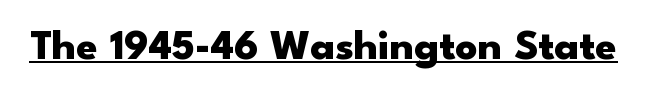
{"serif": "no", "italic": "no", "bold": "yes", "weight": "heavy", "width": "wide", "stroke_contrast": "low", "x_height": "small", "monospaced": "no", "underline": "yes", "letter_spacing": "normal", "letter_spacing_em": 0.0, "glyph_px": 43}
